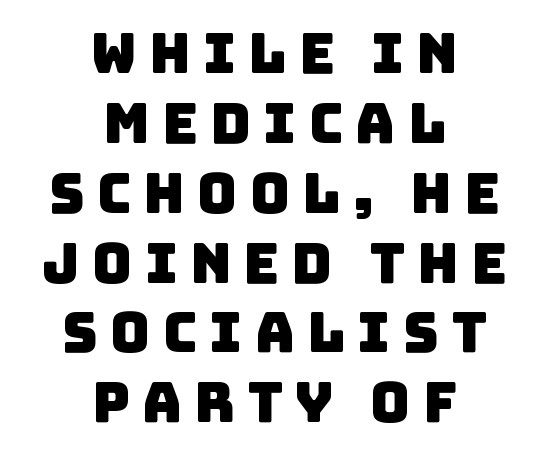
These lines are composed in type without serifs. Here the designer chose a conventional face with non-uniform glyph widths. Regular leading. The foot of each line stays bare and open. A typesetter would call this heavily tracked-out type. The passage is arranged like a title page — every line centered.
